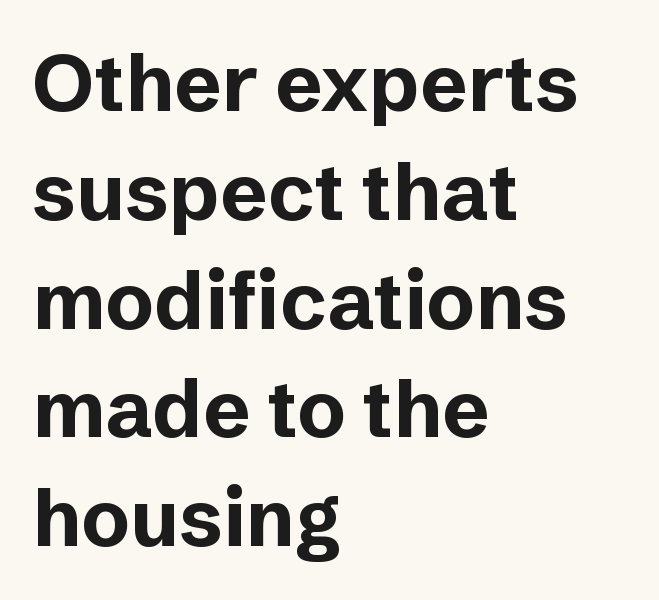
The image shows 80 px bold sans-serif type, upright; set left-aligned, normal line spacing (1.36x), normal letter spacing, not underlined; low stroke contrast and a medium x-height.
